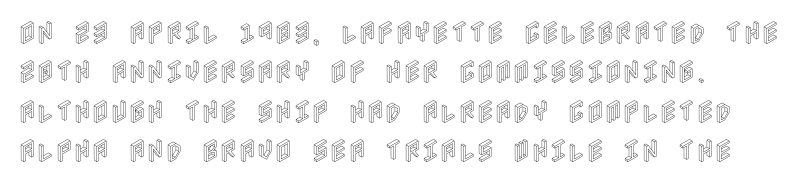
The image shows 25 px text type, upright; set left-aligned, normal line spacing (1.58x), normal letter spacing, not underlined.
